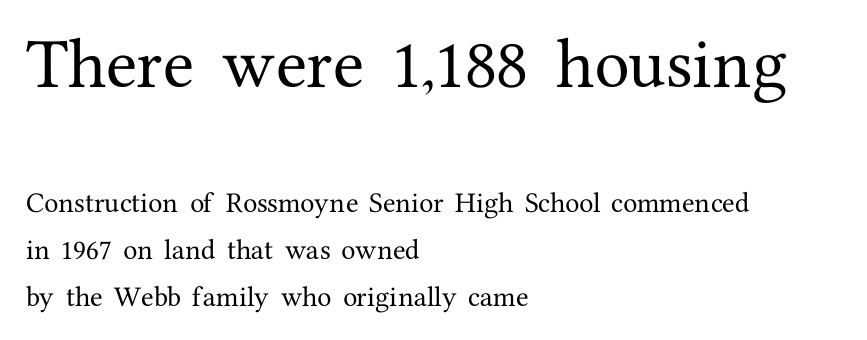
Glance below the letters and you will spot only blank space. The first block has been scaled up relative to the second. The text was rendered using a seriffed face with decorative stroke endings. Unlike italic type, these characters show no tilt at all. The passage is arranged the way most books set body copy — flush left. The letters advance in unequal steps, a hallmark of proportional type.
